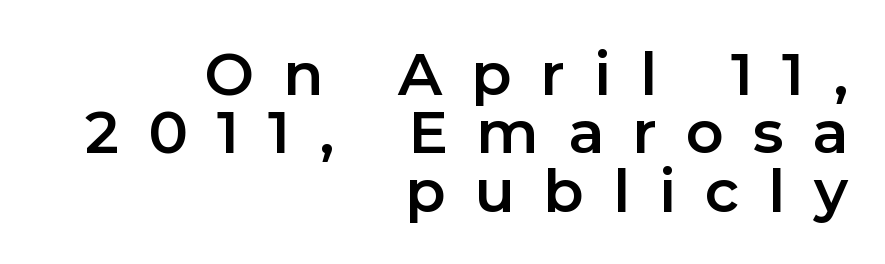
The passage shown is not underscored anywhere. The passage shown stacks its lines with hardly any gap. Posture: vertical. Teacher's note: observe the even right margin — that is flush-right alignment. The typeface chosen for these lines omits serifs.
